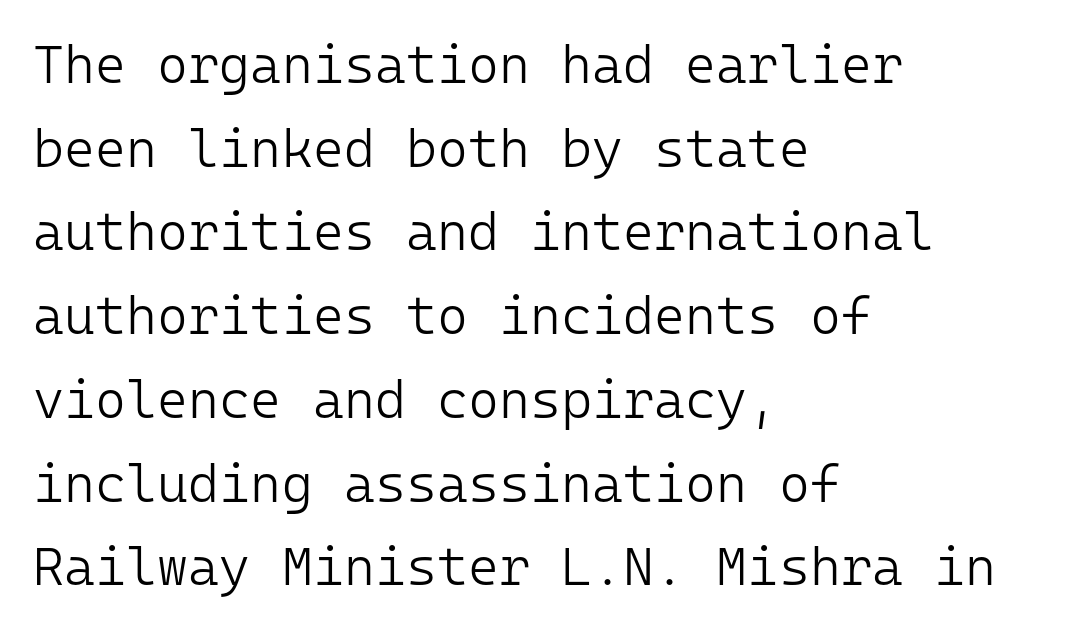
Q: Is the text bold? A: No.
Q: Is the text italic (slanted)? A: No, it is upright.
Q: Is the typeface a serif or a sans-serif typeface? A: Sans-serif.
Q: Is the text underlined? A: No.
Q: How is the paragraph aligned? A: Left-aligned.
Q: Is the spacing between letters normal or unusually wide? A: Normal.
Q: Is the spacing between lines tight, normal or loose? A: Normal.
Q: Width (condensed, normal, or wide)? A: Normal.
Q: Stroke contrast? A: Low.
Q: x-height? A: Medium.
Q: Monospaced? A: Yes.
